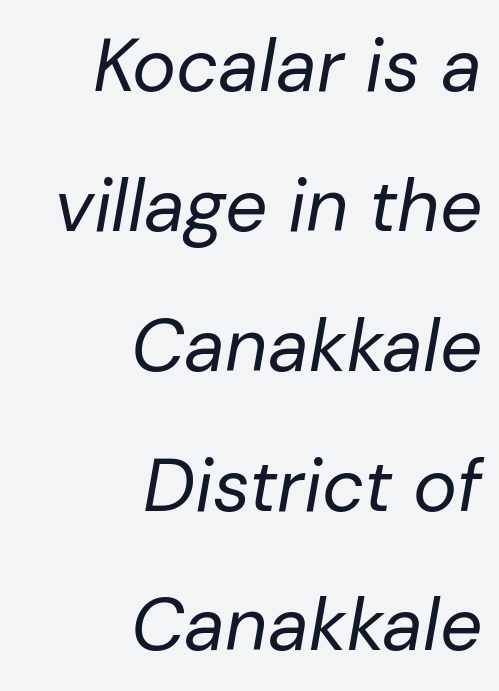
The image shows 74 px regular-weight type, italic (leaning right); set right-aligned, line spacing 1.89x, normal letter spacing, not underlined; low stroke contrast and a medium x-height.
